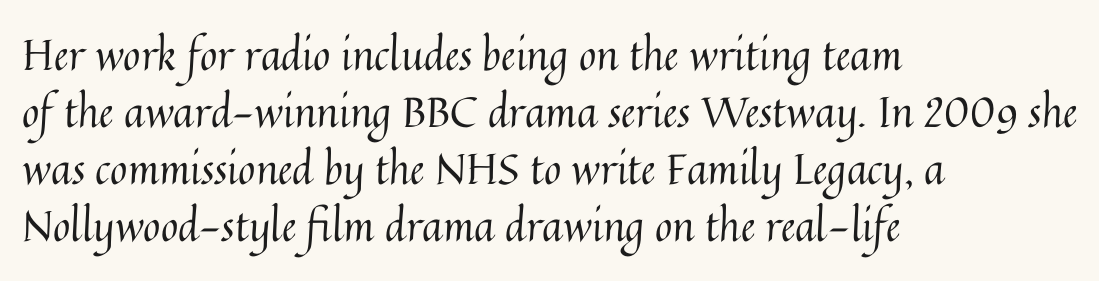
If you measured baseline to baseline, you'd find a middling distance. Notice how the passage keeps a crisp vertical edge on the left only. Looks like regular typesetting: each glyph gets only the width it needs.
